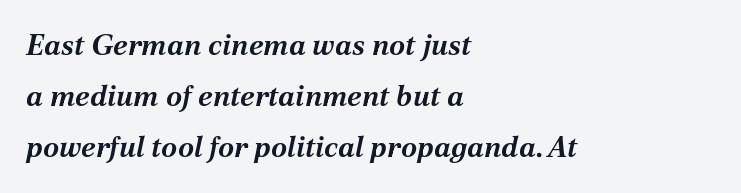
Q: Is the text bold? A: Yes.
Q: Is the text italic (slanted)? A: Yes, it leans right by about 12 degrees.
Q: Is the text underlined? A: No.
Q: How is the paragraph aligned? A: Left-aligned.
Q: Is the spacing between letters normal or unusually wide? A: Normal.
Q: Width (condensed, normal, or wide)? A: Normal.
Q: Stroke contrast? A: Medium.
Q: x-height? A: Medium.
Q: Monospaced? A: No.
